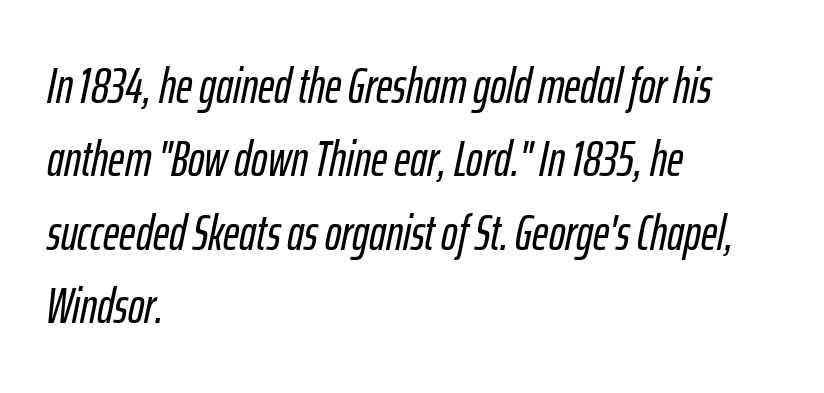
The image shows 49 px condensed type, italic (leaning right); set left-aligned, normal line spacing (1.5x), normal letter spacing, not underlined; low stroke contrast and a medium x-height.
